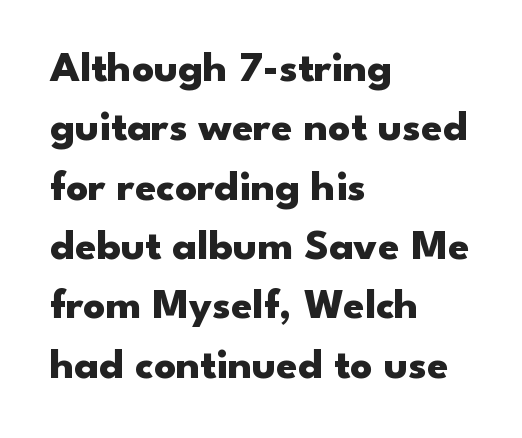
The image shows 43 px heavy, wide sans-serif type, upright; set left-aligned, normal line spacing (1.38x), normal letter spacing, not underlined; low stroke contrast and a small x-height.
